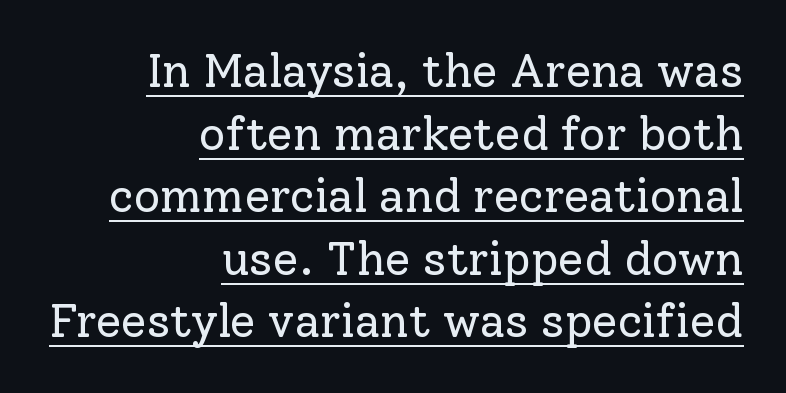
Q: Is the text bold? A: No.
Q: Is the text italic (slanted)? A: No, it is upright.
Q: Is the typeface a serif or a sans-serif typeface? A: Serif.
Q: Is the text underlined? A: Yes.
Q: How is the paragraph aligned? A: Right-aligned.
Q: Is the spacing between letters normal or unusually wide? A: Normal.
Q: Is the spacing between lines tight, normal or loose? A: Normal.
Q: Width (condensed, normal, or wide)? A: Normal.
Q: Stroke contrast? A: Low.
Q: x-height? A: Medium.
Q: Monospaced? A: No.
